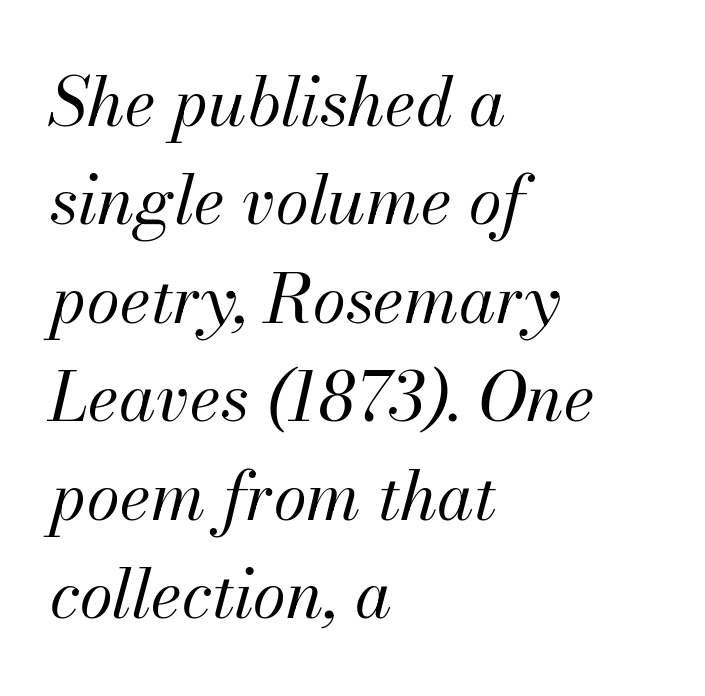
The image shows 67 px regular-weight type, italic (leaning right); set left-aligned, normal line spacing (1.47x), normal letter spacing, not underlined; medium stroke contrast and a small x-height.
